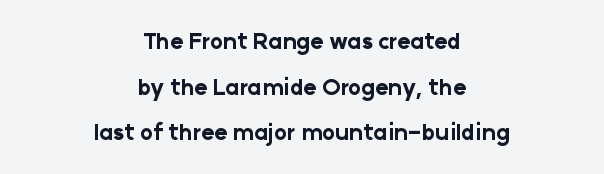
Q: Is the text bold? A: Yes.
Q: Is the text italic (slanted)? A: No, it is upright.
Q: Is the text underlined? A: No.
Q: How is the paragraph aligned? A: Centered.
Q: Is the spacing between letters normal or unusually wide? A: Normal.
Q: Is the spacing between lines tight, normal or loose? A: Loose.
